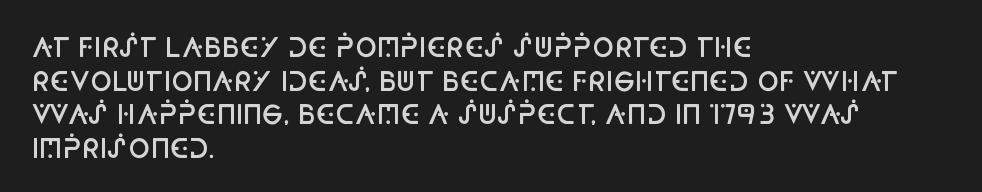
{"italic": "no", "bold": "semi", "underline": "no", "align": "left", "line_spacing": "normal", "line_spacing_ratio": 1.29, "letter_spacing": "normal", "letter_spacing_em": 0.0, "glyph_px": 26}
